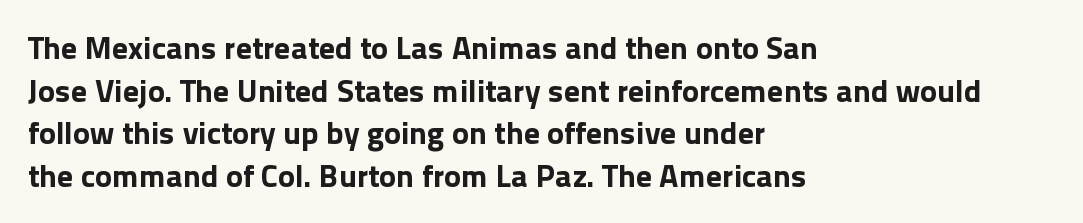
The image shows 32 px bold sans-serif type, upright; set left-aligned, normal line spacing (1.33x), normal letter spacing, not underlined; a medium x-height.
